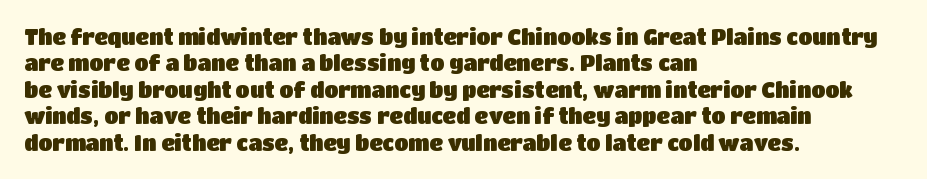
Is there much room between lines? A standard amount, neither cramped nor airy. The line texture is even and compact thanks to regular tracking. In terms of posture, this sample is upright. The paragraph has a hard left edge and a soft right edge. The strip under each line holds only bare page.
